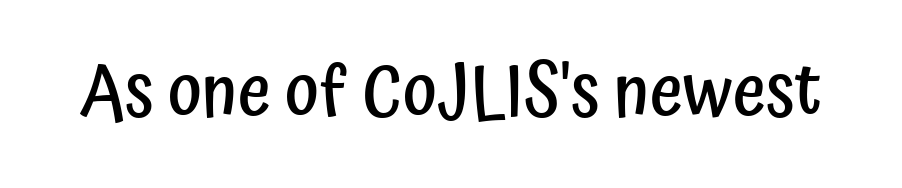
{"serif": "no", "italic": "no", "bold": "semi", "weight": "semibold", "width": "condensed", "stroke_contrast": "low", "x_height": "medium", "monospaced": "no", "underline": "no", "letter_spacing": "normal", "letter_spacing_em": 0.0, "glyph_px": 72}
